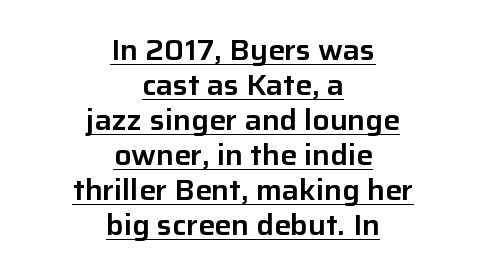
Q: Is the text italic (slanted)? A: No, it is upright.
Q: Is the typeface a serif or a sans-serif typeface? A: Sans-serif.
Q: Is the text underlined? A: Yes.
Q: How is the paragraph aligned? A: Centered.
Q: Is the spacing between letters normal or unusually wide? A: Normal.
Q: Is the spacing between lines tight, normal or loose? A: Normal.
Q: Width (condensed, normal, or wide)? A: Normal.
Q: Stroke contrast? A: Low.
Q: x-height? A: Medium.
Q: Monospaced? A: No.
